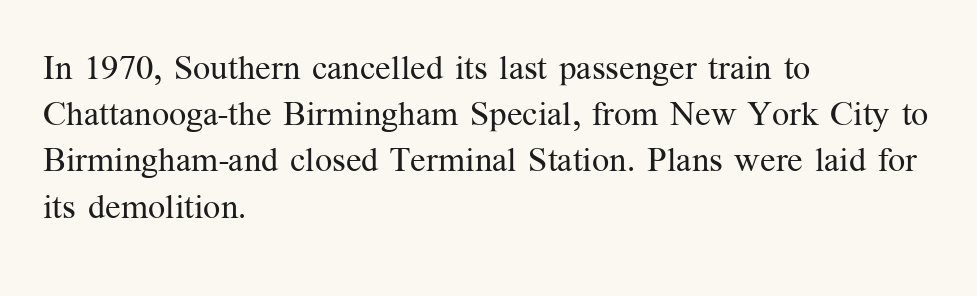
The letters look calm and open, with moderate or lighter stems. Quick note: underline off. Nope, not italic — everything's standing straight. The setting favours the left margin, as ordinary paragraphs usually do. Words appear dense and cohesive because spacing is normal.
